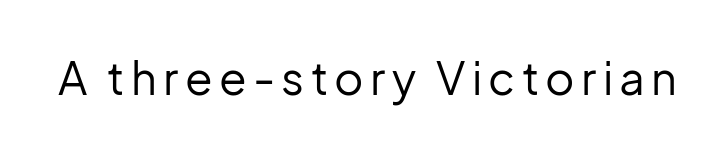
Spacing verdict: proportional, widths tailored to each character. The font is comparable to plain body text, perhaps lighter. No italicization has been applied; the sample stays upright. Are there feet on the stems? There aren't — it's a sans.
